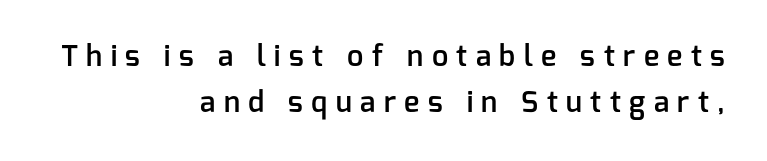
The image shows 29 px semibold sans-serif type, upright; set right-aligned, normal line spacing (1.59x), unusually wide letter spacing (+0.29 em), not underlined; low stroke contrast and a medium x-height.
